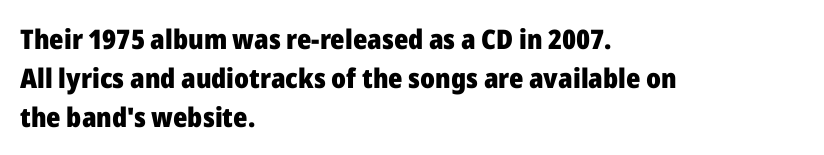
{"italic": "no", "bold": "yes", "underline": "no", "align": "left", "line_spacing": "normal", "line_spacing_ratio": 1.44, "letter_spacing": "normal", "letter_spacing_em": 0.0, "glyph_px": 27}
